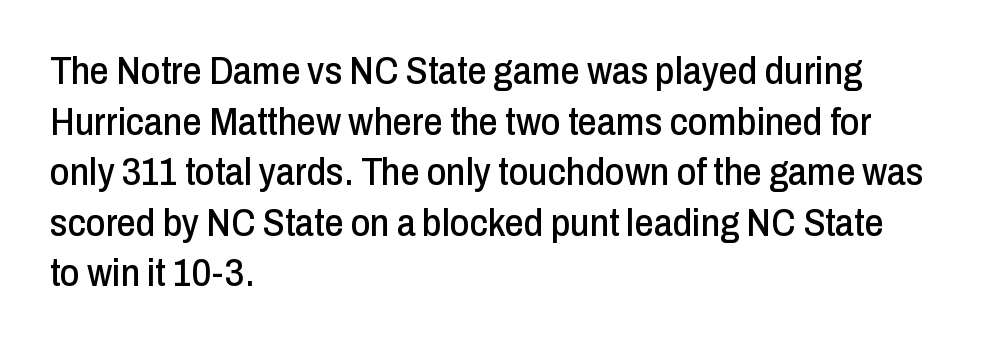
Q: Is the text italic (slanted)? A: No, it is upright.
Q: Is the typeface a serif or a sans-serif typeface? A: Sans-serif.
Q: Is the text underlined? A: No.
Q: How is the paragraph aligned? A: Left-aligned.
Q: Is the spacing between letters normal or unusually wide? A: Normal.
Q: Is the spacing between lines tight, normal or loose? A: Normal.
Q: Width (condensed, normal, or wide)? A: Condensed.
Q: Stroke contrast? A: Low.
Q: x-height? A: Medium.
Q: Monospaced? A: No.
